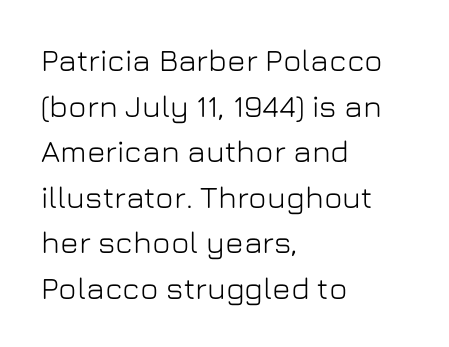
{"serif": "no", "italic": "no", "width": "normal", "stroke_contrast": "low", "x_height": "medium", "monospaced": "no", "underline": "no", "align": "left", "line_spacing": "normal", "line_spacing_ratio": 1.47, "letter_spacing": "normal", "letter_spacing_em": 0.0, "glyph_px": 31}
